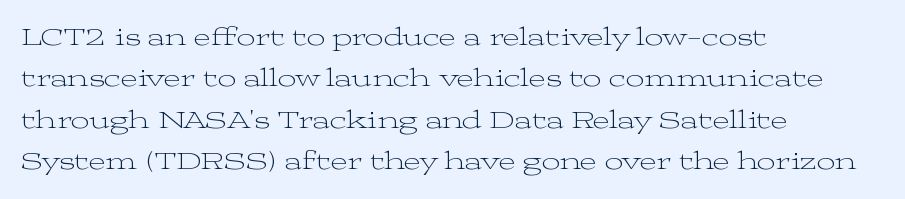
Q: Is the text bold? A: No.
Q: Is the text italic (slanted)? A: No, it is upright.
Q: Is the text underlined? A: No.
Q: How is the paragraph aligned? A: Left-aligned.
Q: Is the spacing between letters normal or unusually wide? A: Normal.
Q: Is the spacing between lines tight, normal or loose? A: Normal.
